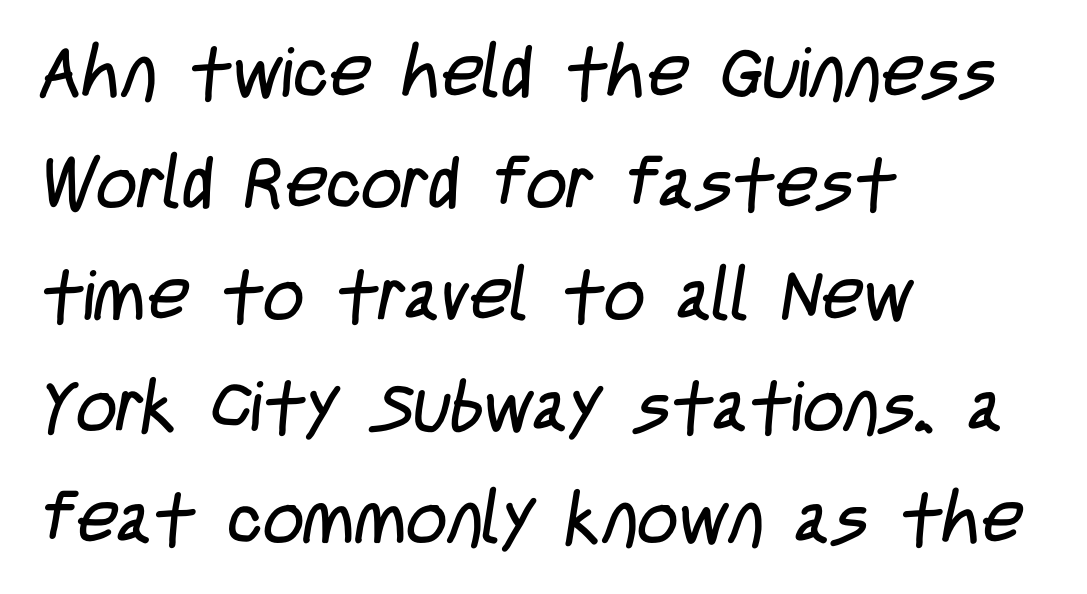
Q: Is the text bold? A: No.
Q: Is the typeface a serif or a sans-serif typeface? A: Sans-serif.
Q: Is the text underlined? A: No.
Q: How is the paragraph aligned? A: Left-aligned.
Q: Is the spacing between letters normal or unusually wide? A: Normal.
Q: Is the spacing between lines tight, normal or loose? A: Normal.
Q: Width (condensed, normal, or wide)? A: Condensed.
Q: Stroke contrast? A: Low.
Q: x-height? A: Large.
Q: Monospaced? A: No.
